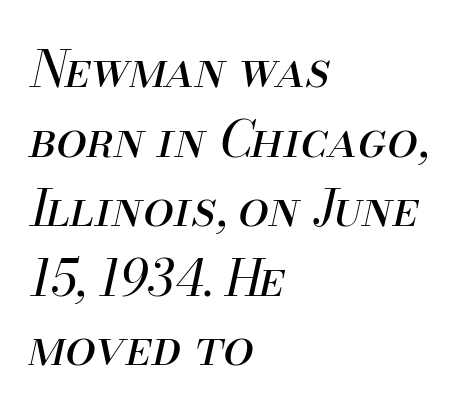
Q: Is the text bold? A: No.
Q: Is the text italic (slanted)? A: Yes, it leans right by about 13 degrees.
Q: Is the text underlined? A: No.
Q: How is the paragraph aligned? A: Left-aligned.
Q: Is the spacing between letters normal or unusually wide? A: Normal.
Q: Is the spacing between lines tight, normal or loose? A: Normal.
Q: Width (condensed, normal, or wide)? A: Normal.
Q: Stroke contrast? A: Medium.
Q: x-height? A: Small.
Q: Monospaced? A: No.
